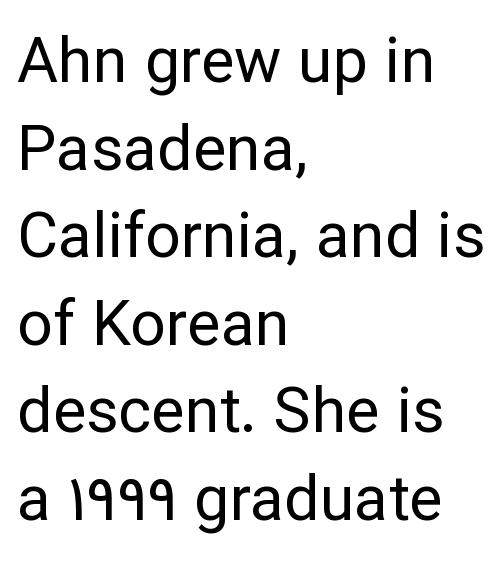
The image shows 63 px regular-weight sans-serif type, upright; set left-aligned, normal line spacing (1.39x), normal letter spacing, not underlined; low stroke contrast and a medium x-height.
